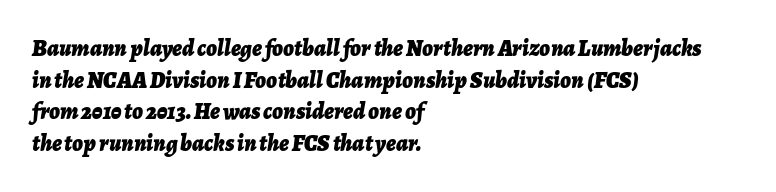
The image shows 23 px bold type, italic (leaning right); set left-aligned, normal line spacing (1.38x), normal letter spacing, not underlined.
